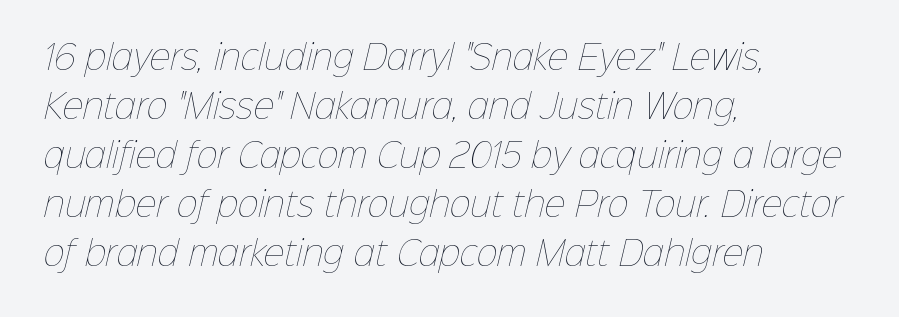
The image shows 32 px thin type; set left-aligned, normal line spacing (1.53x), normal letter spacing, not underlined; low stroke contrast and a medium x-height.
